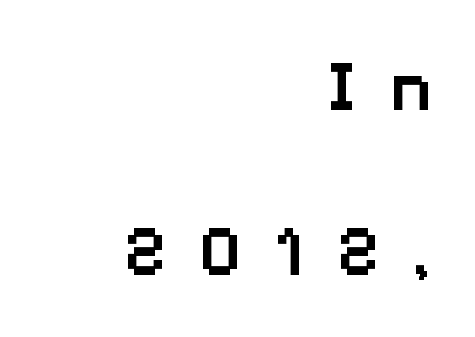
Q: Is the text bold? A: Semi-bold.
Q: Is the text italic (slanted)? A: No, it is upright.
Q: Is the typeface a serif or a sans-serif typeface? A: Sans-serif.
Q: Is the text underlined? A: No.
Q: How is the paragraph aligned? A: Right-aligned.
Q: Is the spacing between letters normal or unusually wide? A: Unusually wide.
Q: Is the spacing between lines tight, normal or loose? A: Loose.
Q: Width (condensed, normal, or wide)? A: Normal.
Q: Stroke contrast? A: Low.
Q: x-height? A: Medium.
Q: Monospaced? A: No.
